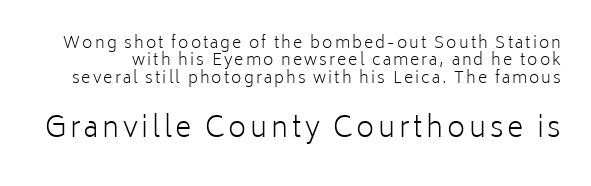
The image shows 28 px light sans-serif type, upright; set tight line spacing (1.09x), not underlined; the second (bottom) block is 1.75x larger; low stroke contrast and a medium x-height.
